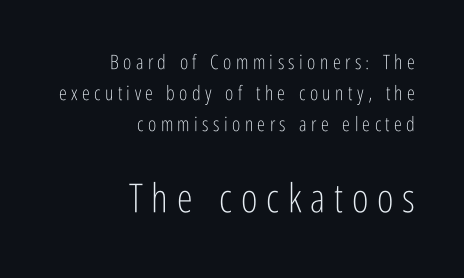
Q: Is the text bold? A: No.
Q: Is the text italic (slanted)? A: No, it is upright.
Q: Is the typeface a serif or a sans-serif typeface? A: Sans-serif.
Q: Is the text underlined? A: No.
Q: How is the paragraph aligned? A: Right-aligned.
Q: Is the spacing between letters normal or unusually wide? A: Unusually wide.
Q: Is the spacing between lines tight, normal or loose? A: Normal.
Q: Which block of text is set in a larger size, the first (top) or the second (bottom)? A: The second (bottom) one.
Q: Width (condensed, normal, or wide)? A: Condensed.
Q: Stroke contrast? A: Low.
Q: x-height? A: Medium.
Q: Monospaced? A: No.
